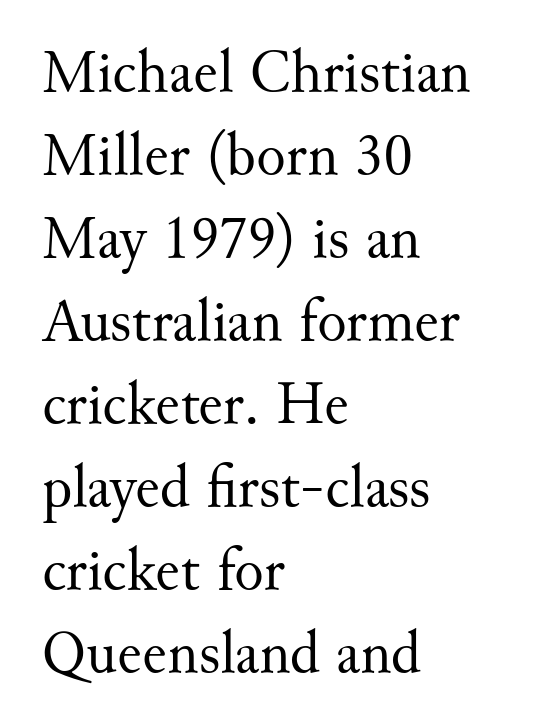
Think of a printed novel: that variable character pitch is what you see here. Compared with a typical body face, this is equally light or lighter still. One-word summary of the alignment: left. Nobody touched the tracking dial on this one. I'd call this a serif setting — the letters wear small feet.
